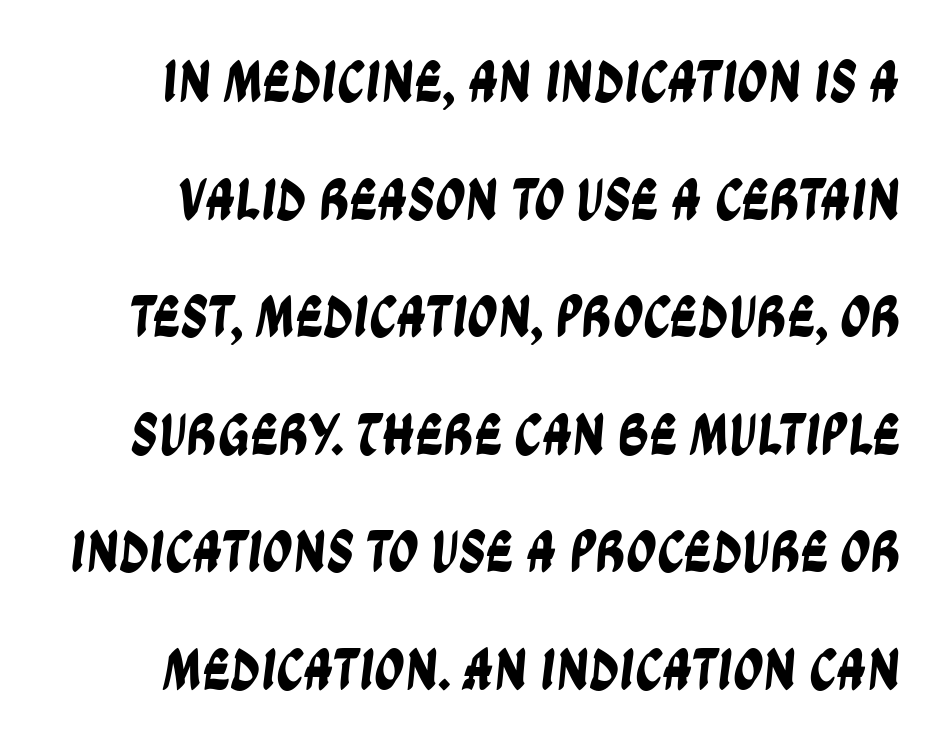
The image shows 60 px condensed sans-serif type; set loose line spacing (1.96x), normal letter spacing, not underlined; low stroke contrast and a large x-height.
